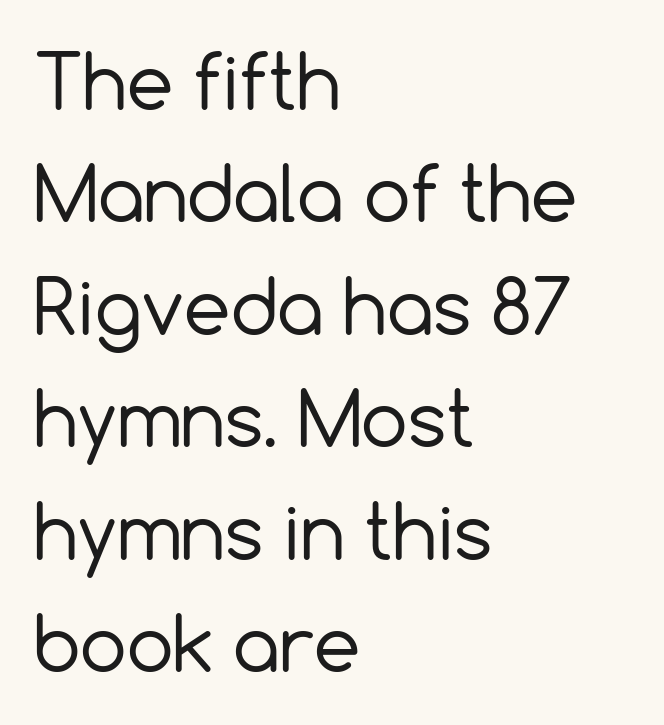
Q: Is the text bold? A: No.
Q: Is the text italic (slanted)? A: No, it is upright.
Q: Is the typeface a serif or a sans-serif typeface? A: Sans-serif.
Q: Is the text underlined? A: No.
Q: How is the paragraph aligned? A: Left-aligned.
Q: Is the spacing between letters normal or unusually wide? A: Normal.
Q: Is the spacing between lines tight, normal or loose? A: Normal.
Q: Width (condensed, normal, or wide)? A: Normal.
Q: x-height? A: Medium.
Q: Monospaced? A: No.
